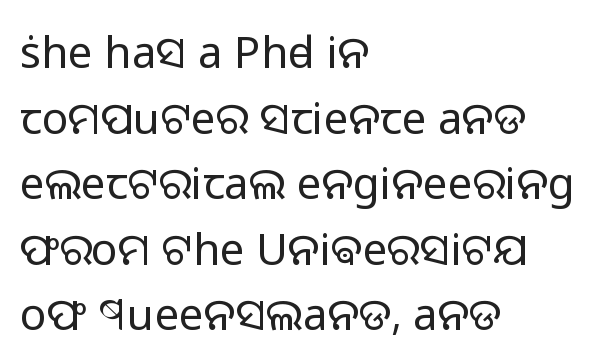
The image shows 44 px light sans-serif type, upright; set left-aligned, normal line spacing (1.49x), normal letter spacing, not underlined; low stroke contrast and a medium x-height.
